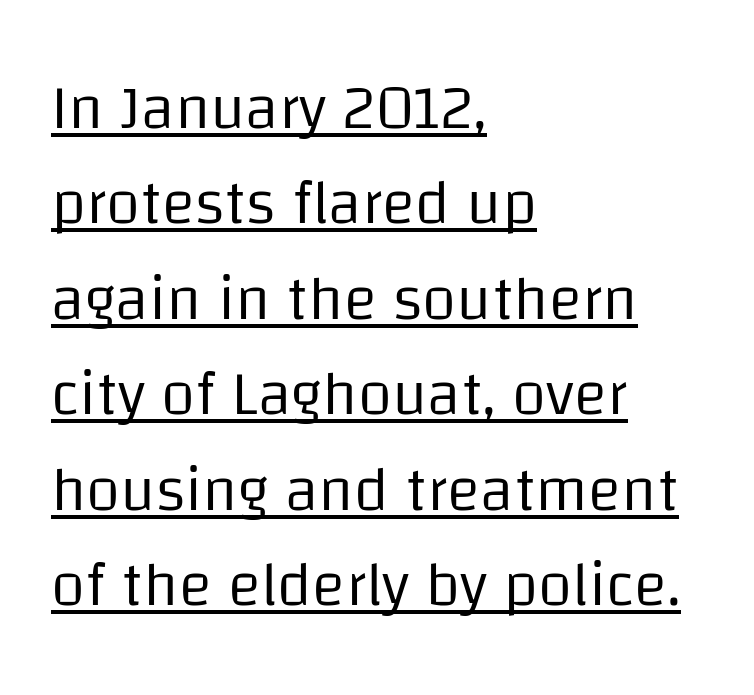
This sample keeps an unexceptional amount of space between lines. Looks like someone drew a line under every word here. Each letter's strokes conclude bluntly, with no projecting serifs. The type sits square on the baseline with zero lean.
